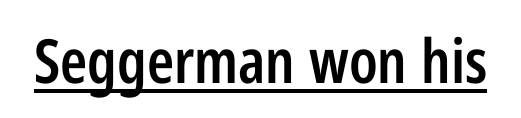
Q: Is the text bold? A: Semi-bold.
Q: Is the text italic (slanted)? A: No, it is upright.
Q: Is the typeface a serif or a sans-serif typeface? A: Sans-serif.
Q: Is the text underlined? A: Yes.
Q: Is the spacing between letters normal or unusually wide? A: Normal.
Q: Width (condensed, normal, or wide)? A: Condensed.
Q: Stroke contrast? A: Low.
Q: x-height? A: Medium.
Q: Monospaced? A: No.
